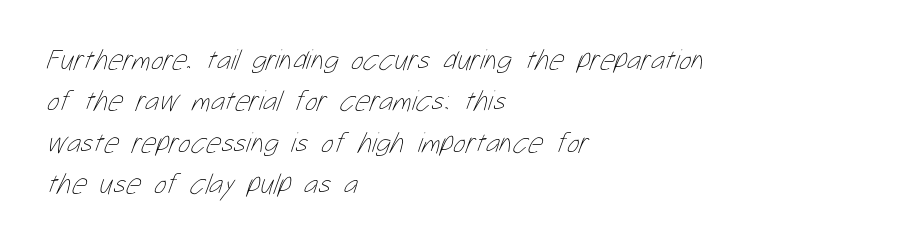
The letterforms sit at book weight or below. These lines stack with their left ends in a neat column. You could not count columns in this text — the font is proportionally spaced. Nobody drew a line under any word here.
